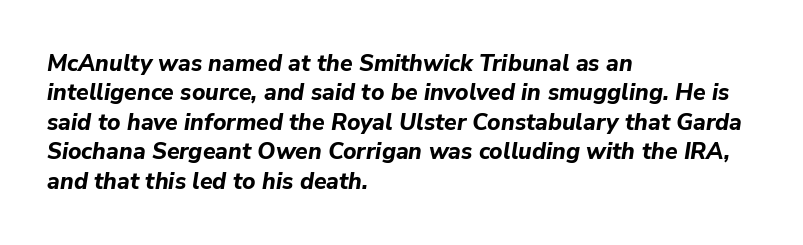
The image shows 23 px bold type, italic (leaning right); set left-aligned, normal line spacing (1.28x), normal letter spacing, not underlined.
